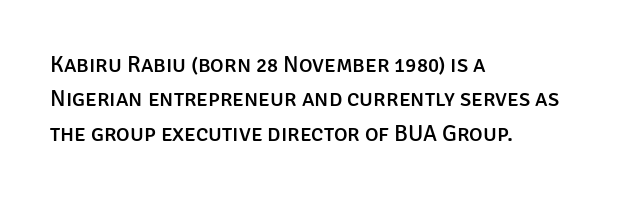
The specimen omits any rule beneath the text block's lines. The line-height multiplier appears to be the usual default. Posture: upright roman. The letters sit at their default tracking, neither squeezed nor spread.
